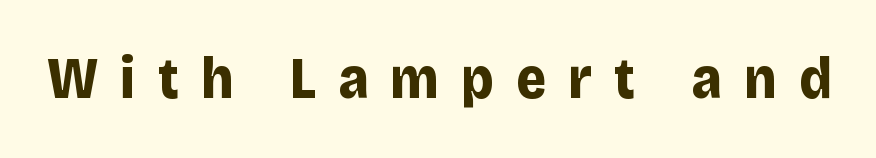
Q: Is the text bold? A: Yes.
Q: Is the text italic (slanted)? A: No, it is upright.
Q: Is the typeface a serif or a sans-serif typeface? A: Sans-serif.
Q: Is the text underlined? A: No.
Q: Is the spacing between letters normal or unusually wide? A: Unusually wide.
Q: Width (condensed, normal, or wide)? A: Normal.
Q: Stroke contrast? A: Low.
Q: x-height? A: Large.
Q: Monospaced? A: No.
